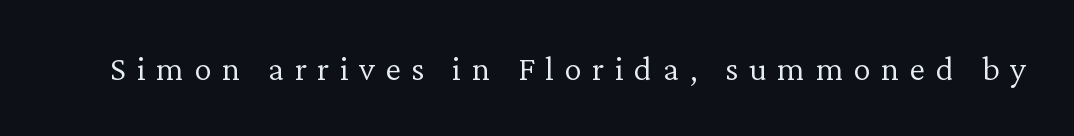
{"serif": "yes", "italic": "no", "bold": "no", "weight": "light", "width": "normal", "stroke_contrast": "low", "x_height": "medium", "monospaced": "no", "underline": "no", "letter_spacing": "wide", "letter_spacing_em": 0.3, "glyph_px": 35}
